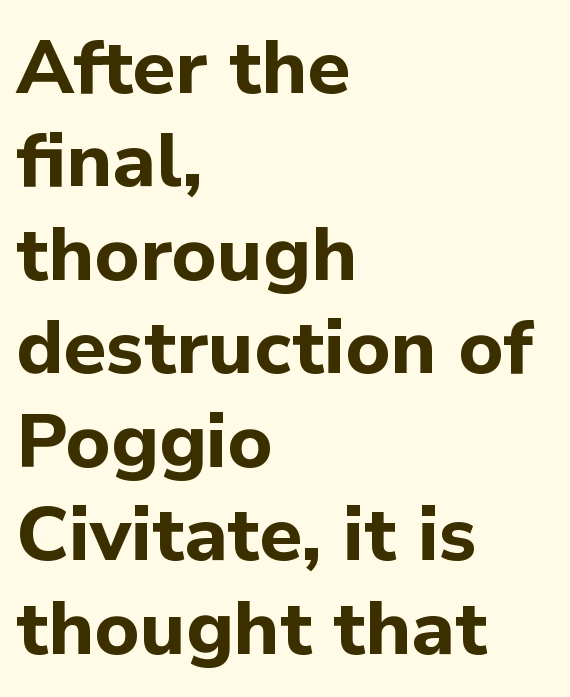
The letters carry no serifs — their stems end cleanly without finishing strokes. A typesetter would mark this as roman, not italic. In terms of weight, the rendering is a true, heavy bold. Nobody drew a line under any word here.
